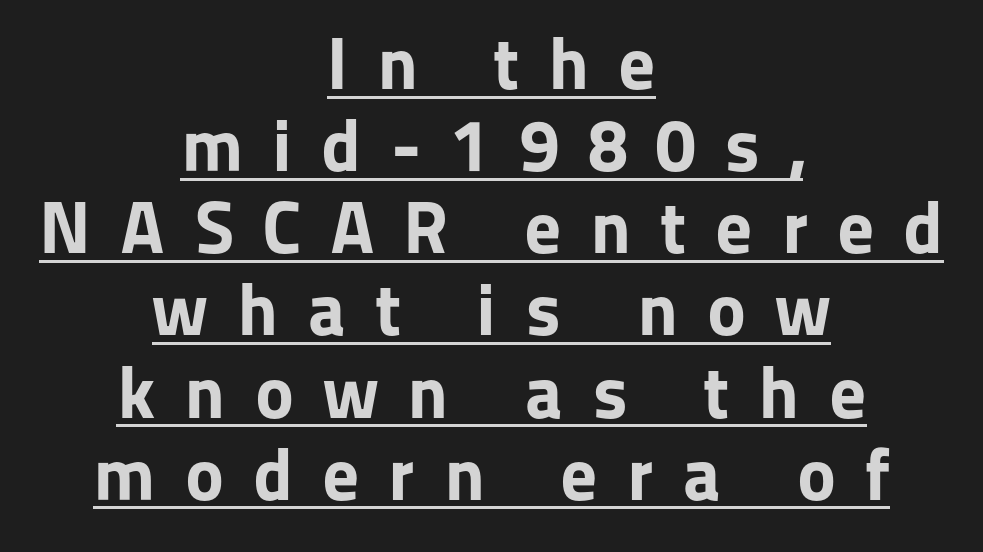
Spacing verdict: proportional, widths tailored to each character. Each line of the rendering has a horizontal stroke beneath the glyphs. Horizontally, the lines are justified to the midpoint only. Upright lettering throughout. What kind of face is this? One without serifs — a sans. Whoever set this chose condensed vertical rhythm over breathing room.
